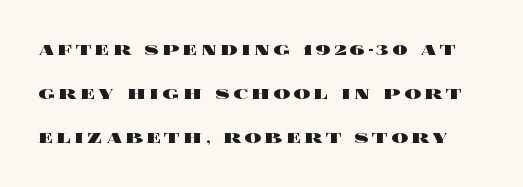
Q: Is the text bold? A: Yes.
Q: Is the text italic (slanted)? A: No, it is upright.
Q: Is the text underlined? A: No.
Q: Is the spacing between lines tight, normal or loose? A: Loose.
